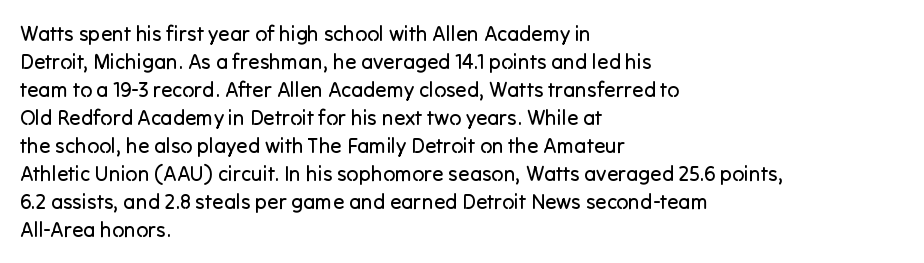
The image shows 21 px text type, upright; set left-aligned, normal line spacing (1.33x), normal letter spacing, not underlined.
